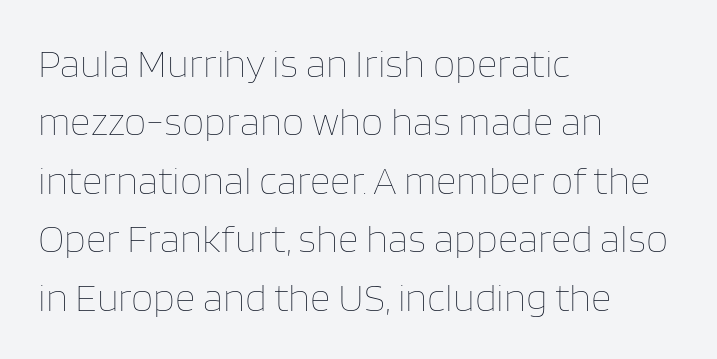
This is roman type, the default non-slanted kind. You could call the tracking neutral — neither tight nor loose. Nothing heavy about these letters — not bold at all. Line starts are locked; line ends wander.
